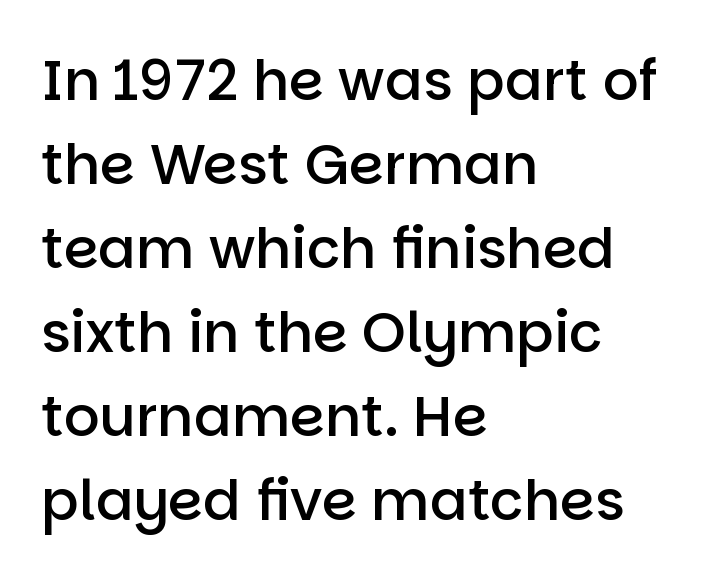
A classic flush-left, rag-right setting is used for this passage. The passage shown is typed in a proportional face where columns would drift. Glance below the letters and you will spot only blank space. The leading is moderate, giving the passage an even texture. Emphasis by weight is partial: semibold. Are there feet on the stems? There aren't — it's a sans.
